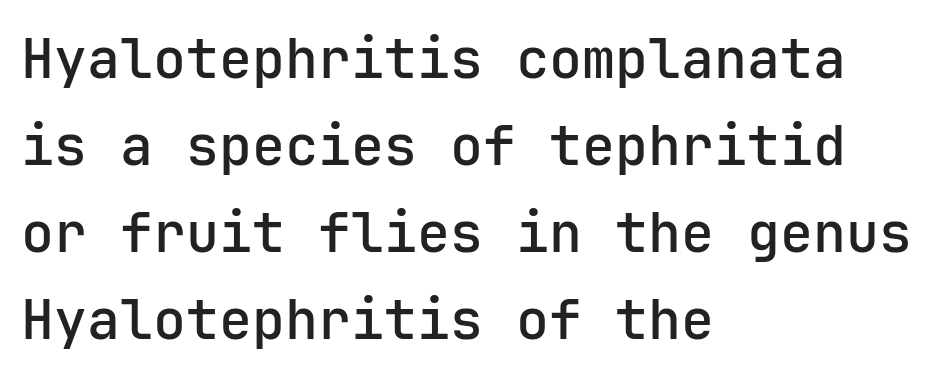
Q: Is the text bold? A: Semi-bold.
Q: Is the text italic (slanted)? A: No, it is upright.
Q: Is the typeface a serif or a sans-serif typeface? A: Sans-serif.
Q: Is the text underlined? A: No.
Q: How is the paragraph aligned? A: Left-aligned.
Q: Is the spacing between letters normal or unusually wide? A: Normal.
Q: Is the spacing between lines tight, normal or loose? A: Normal.
Q: Width (condensed, normal, or wide)? A: Normal.
Q: Stroke contrast? A: Low.
Q: x-height? A: Medium.
